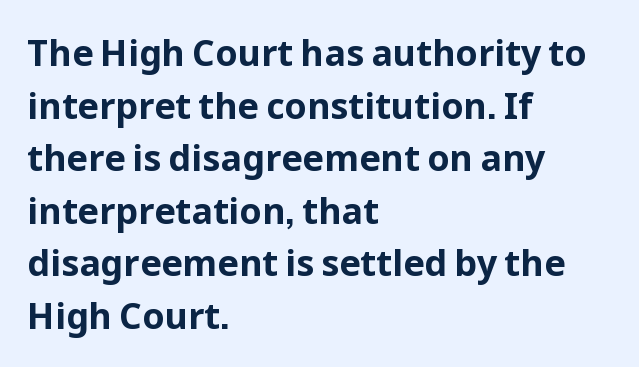
The image shows 36 px bold sans-serif type, upright; set left-aligned, normal line spacing (1.46x), normal letter spacing, not underlined; low stroke contrast and a medium x-height.
